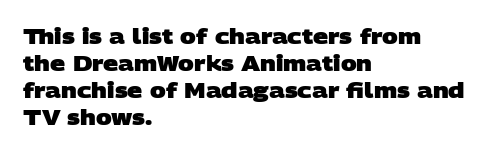
The image shows 21 px bold type; set left-aligned, normal line spacing (1.28x), normal letter spacing, not underlined.
